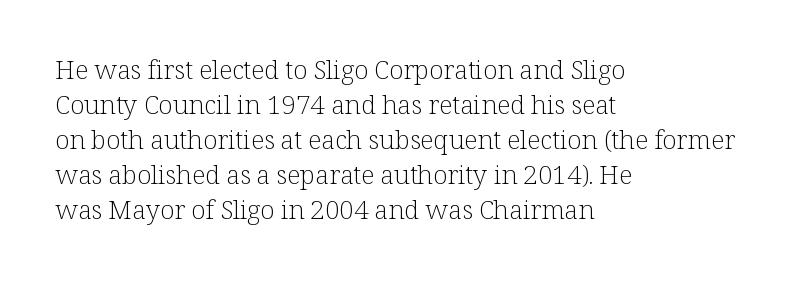
Q: Is the text bold? A: No.
Q: Is the text italic (slanted)? A: No, it is upright.
Q: Is the text underlined? A: No.
Q: How is the paragraph aligned? A: Left-aligned.
Q: Is the spacing between letters normal or unusually wide? A: Normal.
Q: Is the spacing between lines tight, normal or loose? A: Normal.
